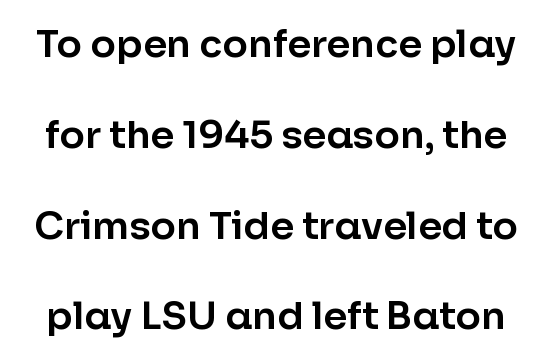
{"serif": "no", "italic": "no", "width": "normal", "stroke_contrast": "low", "x_height": "medium", "monospaced": "no", "underline": "no", "line_spacing": "loose", "line_spacing_ratio": 2.39, "letter_spacing": "normal", "letter_spacing_em": 0.0, "glyph_px": 38}
